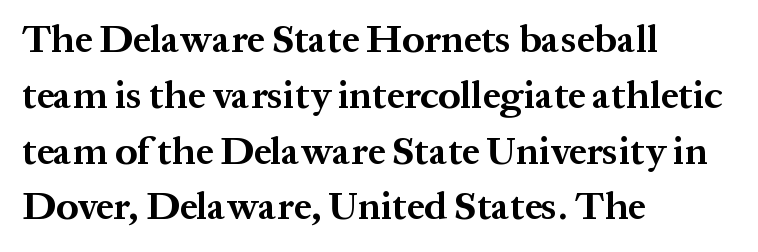
Q: Is the text bold? A: Yes.
Q: Is the text italic (slanted)? A: No, it is upright.
Q: Is the typeface a serif or a sans-serif typeface? A: Serif.
Q: Is the text underlined? A: No.
Q: How is the paragraph aligned? A: Left-aligned.
Q: Is the spacing between letters normal or unusually wide? A: Normal.
Q: Is the spacing between lines tight, normal or loose? A: Normal.
Q: Width (condensed, normal, or wide)? A: Normal.
Q: Stroke contrast? A: Medium.
Q: x-height? A: Medium.
Q: Monospaced? A: No.
